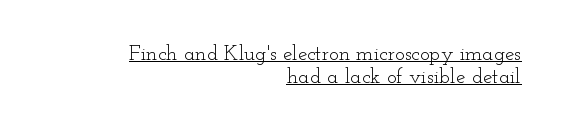
Glance below the letters and you will spot a drawn line. You could call the tracking neutral — neither tight nor loose. A quiet, ordinary-to-light weight characterises the typeface. The setting favours the right margin, as signatures and pull-quotes sometimes do.
